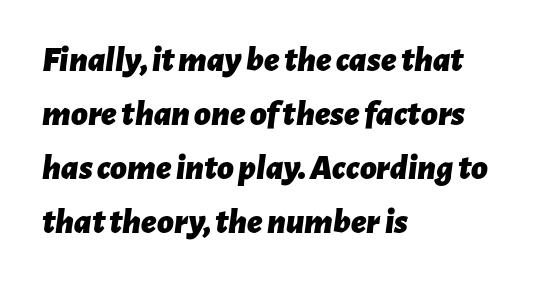
How would I describe the line gaps? Plain and ordinary. Slant detected: the letters are inclined. Casual observation: everything's shoved over to the left. Words appear dense and cohesive because spacing is normal.
